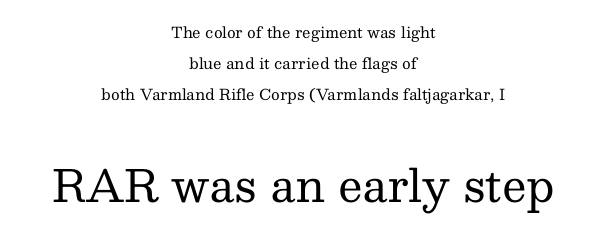
{"serif": "yes", "italic": "no", "bold": "no", "weight": "regular", "width": "normal", "stroke_contrast": "medium", "x_height": "medium", "monospaced": "no", "underline": "no", "align": "center", "line_spacing": "loose", "line_spacing_ratio": 2.07, "letter_spacing": "normal", "letter_spacing_em": 0.0, "larger_block": "second", "size_ratio": 2.93, "glyph_px": 44}
